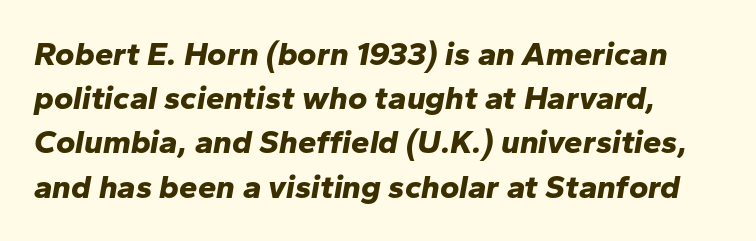
The image shows 33 px bold type, italic (leaning right); set normal line spacing (1.34x), normal letter spacing, not underlined; low stroke contrast and a medium x-height.
